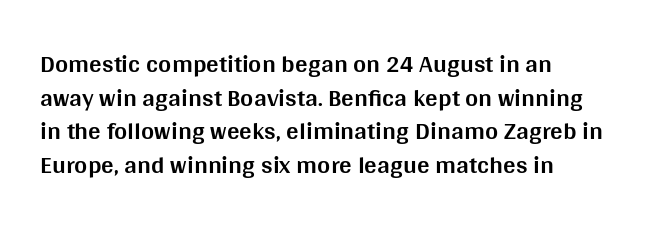
Q: Is the text bold? A: Yes.
Q: Is the text italic (slanted)? A: No, it is upright.
Q: Is the text underlined? A: No.
Q: How is the paragraph aligned? A: Left-aligned.
Q: Is the spacing between letters normal or unusually wide? A: Normal.
Q: Is the spacing between lines tight, normal or loose? A: Normal.
